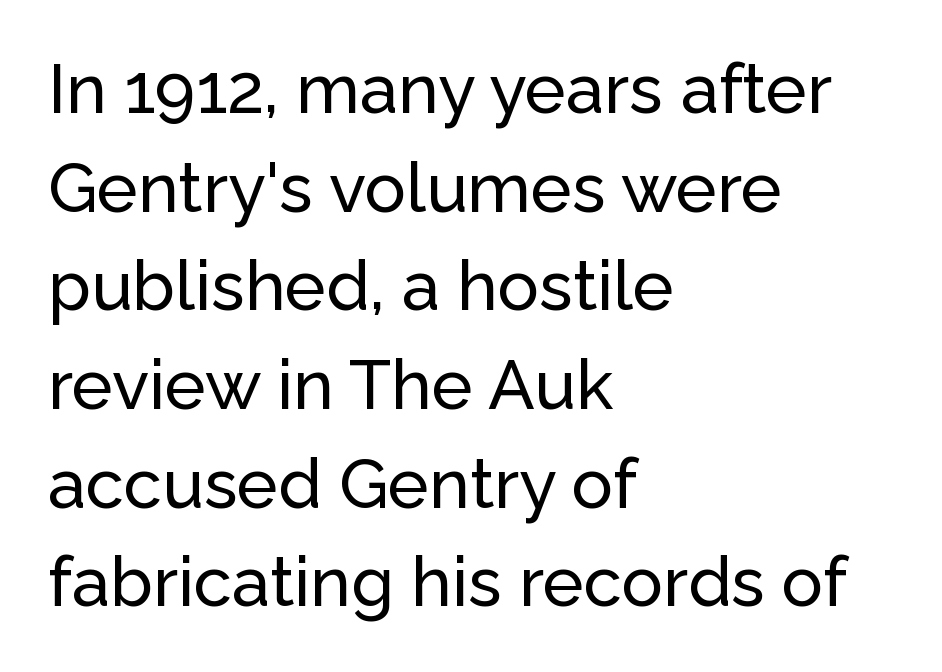
{"serif": "no", "italic": "no", "width": "normal", "stroke_contrast": "low", "x_height": "medium", "monospaced": "no", "underline": "no", "align": "left", "line_spacing": "normal", "line_spacing_ratio": 1.43, "letter_spacing": "normal", "letter_spacing_em": 0.0, "glyph_px": 69}
